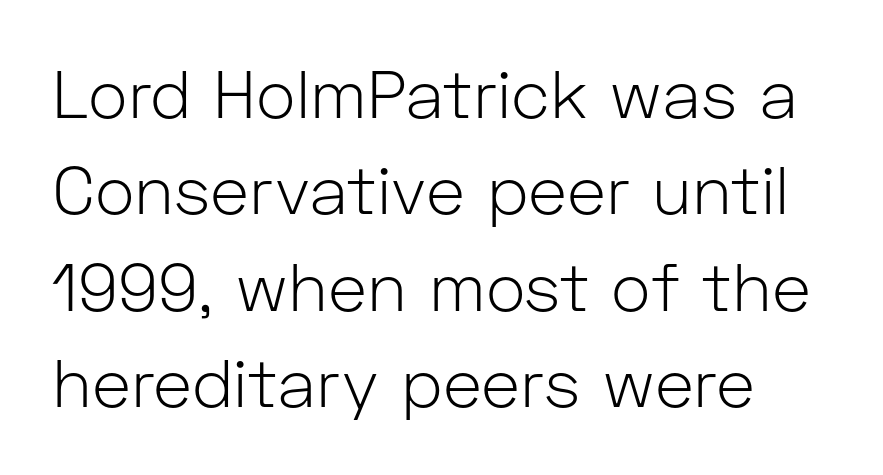
The image shows 67 px light sans-serif type, upright; set normal line spacing (1.44x), normal letter spacing, not underlined; low stroke contrast and a medium x-height.
